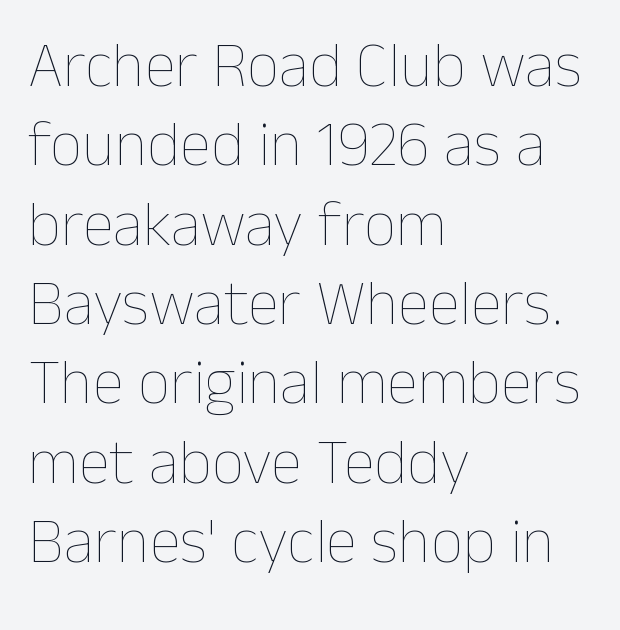
Q: Is the text bold? A: No.
Q: Is the text italic (slanted)? A: No, it is upright.
Q: Is the text underlined? A: No.
Q: How is the paragraph aligned? A: Left-aligned.
Q: Is the spacing between letters normal or unusually wide? A: Normal.
Q: Width (condensed, normal, or wide)? A: Normal.
Q: Stroke contrast? A: Low.
Q: x-height? A: Medium.
Q: Monospaced? A: No.
